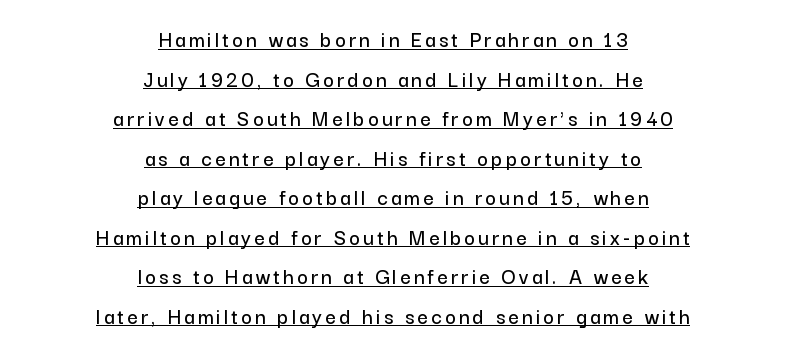
{"italic": "no", "underline": "yes", "align": "center", "line_spacing_ratio": 1.72, "glyph_px": 23}
